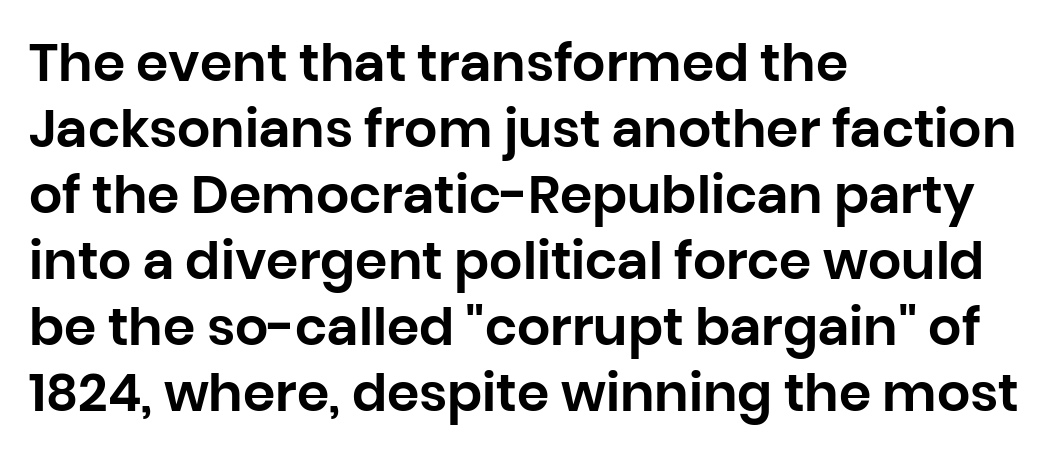
Type without underlining. The leading is moderate, giving the passage an even texture. The passage is arranged the way most books set body copy — flush left. Posture: straight, roman, zero tilt.
